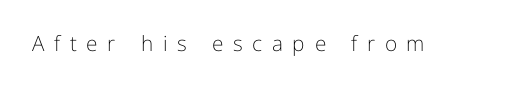
Q: Is the text bold? A: No.
Q: Is the text italic (slanted)? A: No, it is upright.
Q: Is the text underlined? A: No.
Q: Is the spacing between letters normal or unusually wide? A: Unusually wide.
